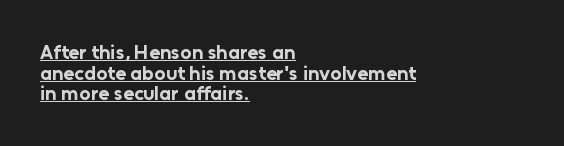
{"italic": "no", "bold": "yes", "underline": "yes", "align": "left", "line_spacing": "tight", "line_spacing_ratio": 1.03, "letter_spacing": "normal", "letter_spacing_em": 0.0, "glyph_px": 20}
